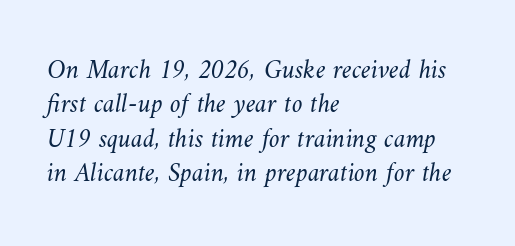
Q: Is the text bold? A: No.
Q: Is the text underlined? A: No.
Q: How is the paragraph aligned? A: Left-aligned.
Q: Is the spacing between letters normal or unusually wide? A: Normal.
Q: Is the spacing between lines tight, normal or loose? A: Normal.
